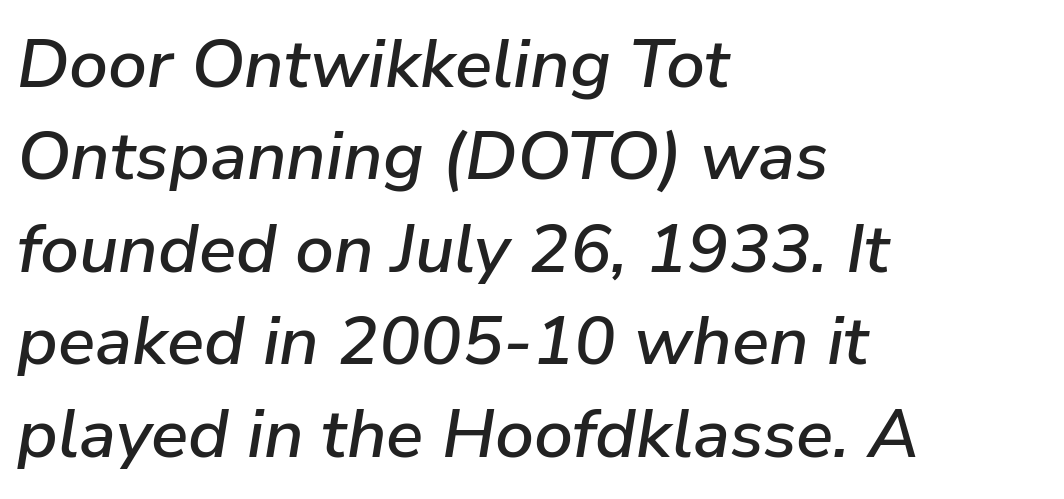
Q: Is the text italic (slanted)? A: Yes, it leans right by about 9 degrees.
Q: Is the text underlined? A: No.
Q: How is the paragraph aligned? A: Left-aligned.
Q: Is the spacing between letters normal or unusually wide? A: Normal.
Q: Is the spacing between lines tight, normal or loose? A: Normal.
Q: Width (condensed, normal, or wide)? A: Normal.
Q: Stroke contrast? A: Low.
Q: x-height? A: Medium.
Q: Monospaced? A: No.
